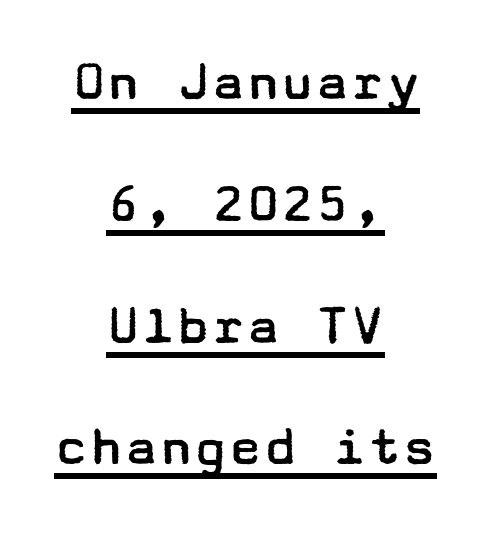
{"serif": "no", "italic": "no", "bold": "no", "weight": "regular", "width": "wide", "stroke_contrast": "low", "x_height": "medium", "underline": "yes", "align": "center", "line_spacing": "loose", "line_spacing_ratio": 2.1, "letter_spacing": "normal", "letter_spacing_em": 0.0, "glyph_px": 58}
